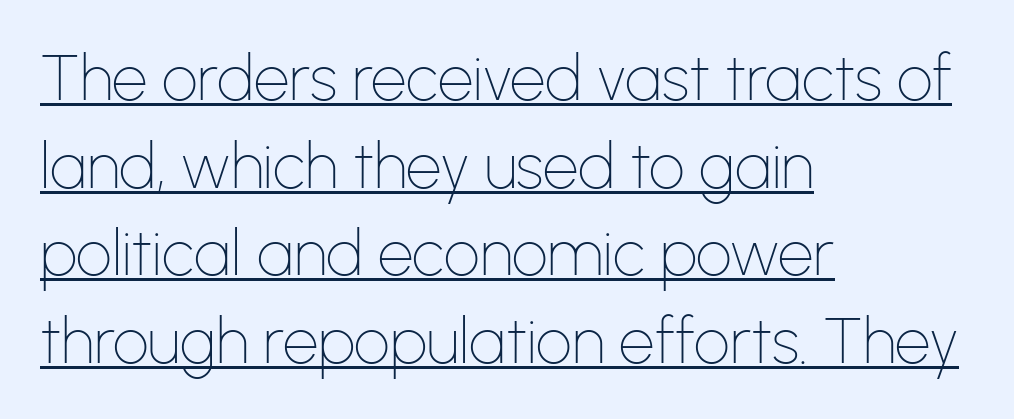
Q: Is the text bold? A: No.
Q: Is the text italic (slanted)? A: No, it is upright.
Q: Is the typeface a serif or a sans-serif typeface? A: Sans-serif.
Q: Is the text underlined? A: Yes.
Q: How is the paragraph aligned? A: Left-aligned.
Q: Is the spacing between letters normal or unusually wide? A: Normal.
Q: Is the spacing between lines tight, normal or loose? A: Normal.
Q: Width (condensed, normal, or wide)? A: Normal.
Q: Stroke contrast? A: Low.
Q: x-height? A: Medium.
Q: Monospaced? A: No.
